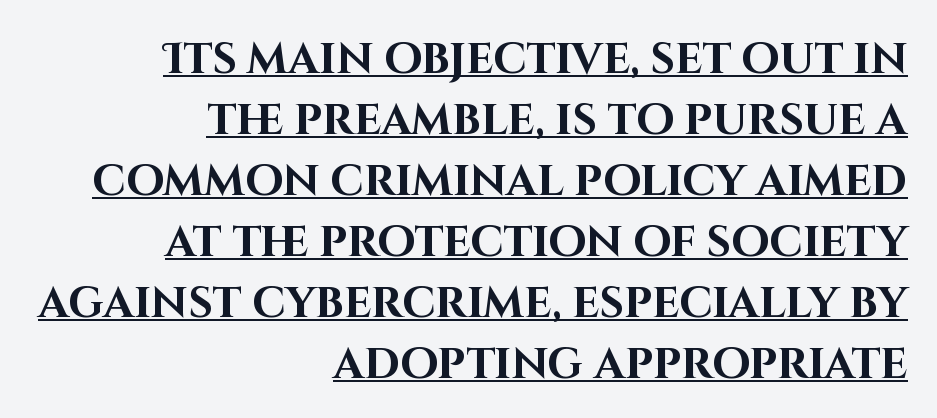
The text was rendered using a sans face with plain stroke endings. Each word holds together tightly as a unit, with standard inter-letter gaps. A baseline rule has been typeset under these characters. This rendering uses right alignment, leaving the left contour irregular. Heft: maximum for text — a bold. This sample uses an upright cut, with every glyph sitting square on the baseline.
